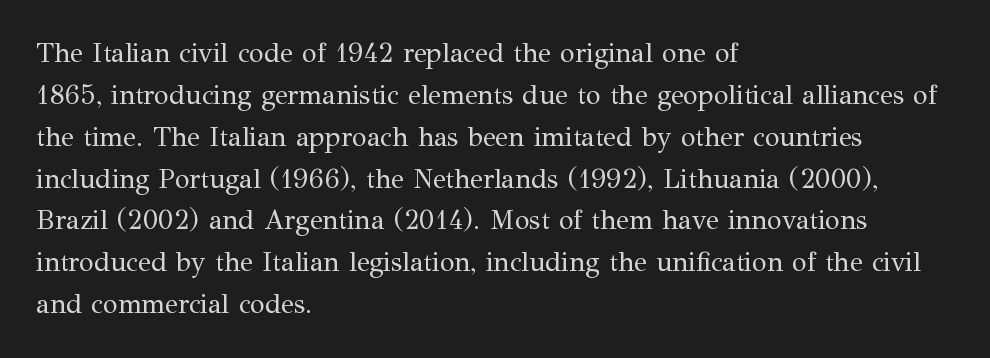
Anything drawn beneath the words? Only blank space. Each word holds together tightly as a unit, with standard inter-letter gaps. Each stroke keeps to a modest, everyday thickness or less. Normally led — the rows are evenly, conventionally spaced. In CSS terms this would be text-align: left. Does the lettering tilt? It doesn't — this is upright.
